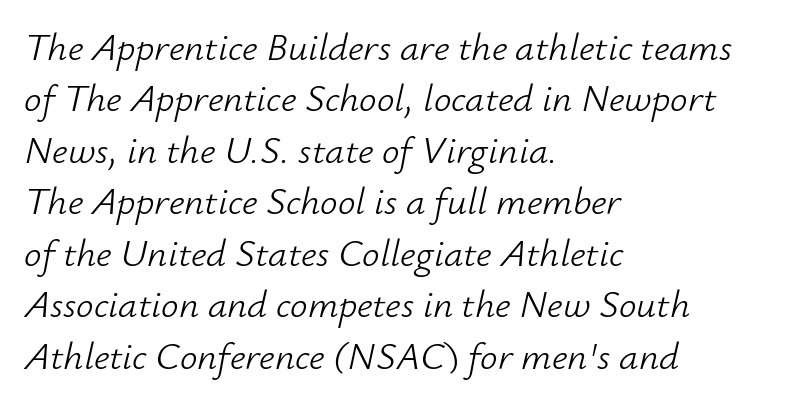
The image shows 39 px light type, italic (leaning right); set left-aligned, normal line spacing (1.32x), normal letter spacing, not underlined; low stroke contrast and a small x-height.
